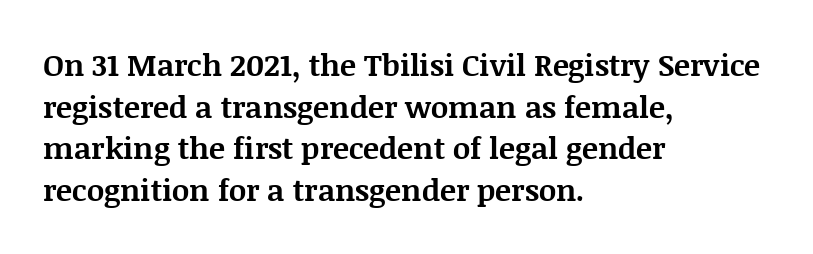
{"serif": "yes", "italic": "no", "bold": "yes", "weight": "bold", "width": "normal", "stroke_contrast": "medium", "x_height": "large", "monospaced": "no", "underline": "no", "align": "left", "line_spacing": "normal", "line_spacing_ratio": 1.39, "letter_spacing": "normal", "letter_spacing_em": 0.0, "glyph_px": 30}
